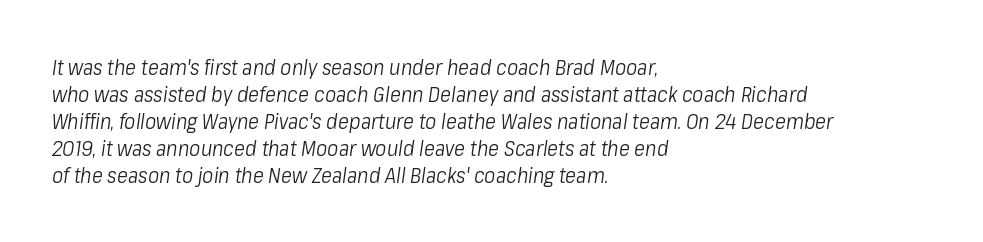
{"italic": "yes", "lean": "right", "slant_degrees": 8, "bold": "no", "underline": "no", "align": "left", "line_spacing": "normal", "line_spacing_ratio": 1.29, "letter_spacing": "normal", "letter_spacing_em": 0.0, "glyph_px": 21}
